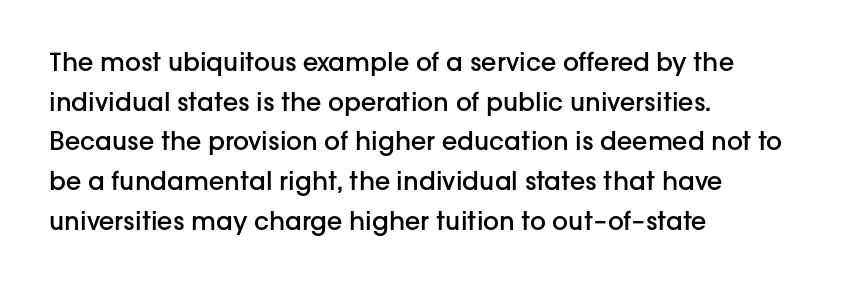
{"italic": "no", "bold": "semi", "underline": "no", "align": "left", "line_spacing": "normal", "line_spacing_ratio": 1.59, "letter_spacing": "normal", "letter_spacing_em": 0.0, "glyph_px": 25}
